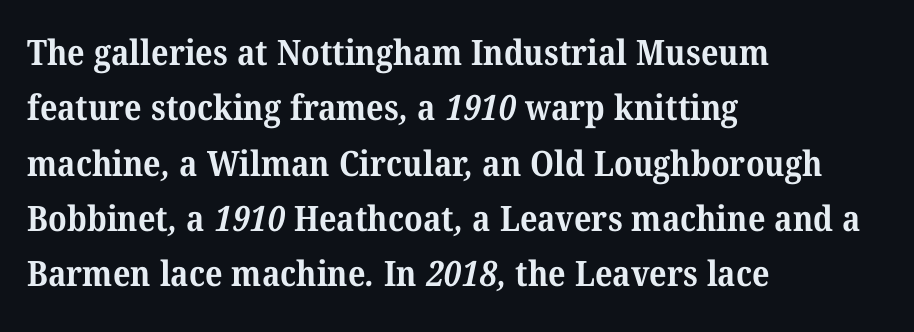
{"serif": "yes", "bold": "yes", "weight": "bold", "width": "normal", "stroke_contrast": "medium", "x_height": "medium", "monospaced": "no", "underline": "no", "align": "left", "line_spacing": "normal", "line_spacing_ratio": 1.58, "letter_spacing": "normal", "letter_spacing_em": 0.0, "glyph_px": 35}
